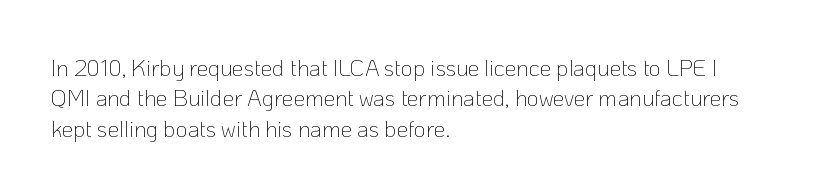
Q: Is the text bold? A: No.
Q: Is the text italic (slanted)? A: No, it is upright.
Q: Is the text underlined? A: No.
Q: How is the paragraph aligned? A: Left-aligned.
Q: Is the spacing between letters normal or unusually wide? A: Normal.
Q: Is the spacing between lines tight, normal or loose? A: Normal.
